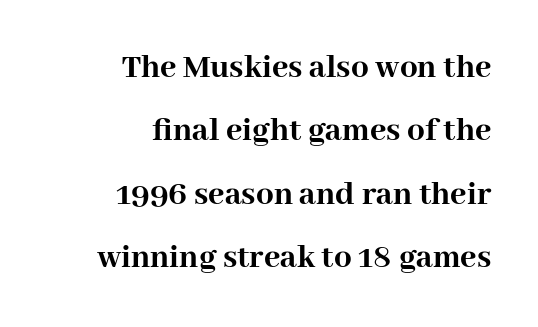
Q: Is the text bold? A: Yes.
Q: Is the text italic (slanted)? A: No, it is upright.
Q: Is the typeface a serif or a sans-serif typeface? A: Serif.
Q: Is the text underlined? A: No.
Q: How is the paragraph aligned? A: Right-aligned.
Q: Is the spacing between letters normal or unusually wide? A: Normal.
Q: Width (condensed, normal, or wide)? A: Normal.
Q: Stroke contrast? A: High.
Q: x-height? A: Medium.
Q: Monospaced? A: No.
